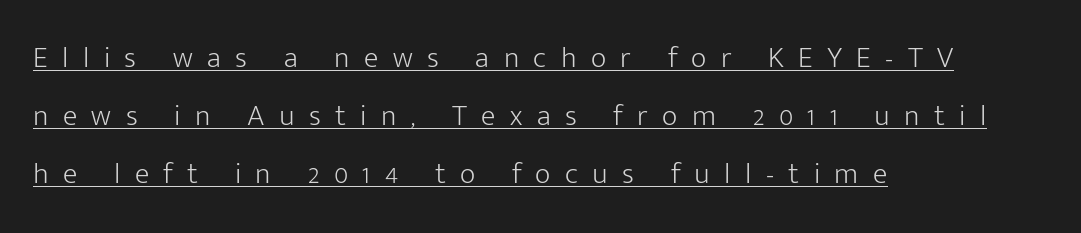
You could fit nearly another row in the gap between these rows. Ink coverage per letter is moderate at most. The specimen reads as upright at a glance. Emphasis is given by a line drawn under the lettering. The compositor pushed each line to the left boundary.
